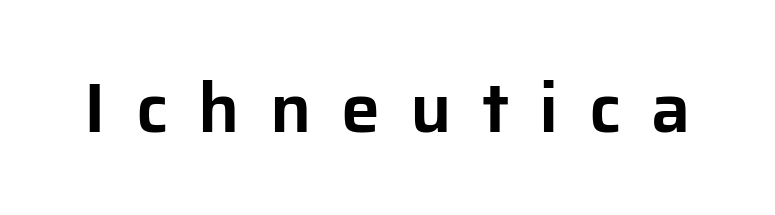
The image shows 70 px sans-serif type, upright; set unusually wide letter spacing (+0.43 em), not underlined; low stroke contrast and a medium x-height.
